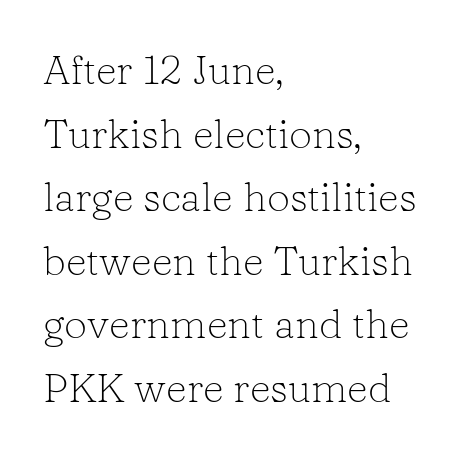
The image shows 41 px light serif type, upright; set left-aligned, normal line spacing (1.55x), normal letter spacing, not underlined; low stroke contrast and a medium x-height.
